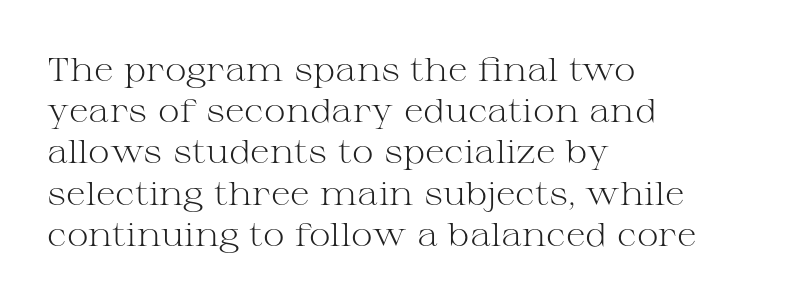
The image shows 33 px light, wide serif type, upright; set left-aligned, normal line spacing (1.25x), normal letter spacing, not underlined; medium stroke contrast and a medium x-height.
